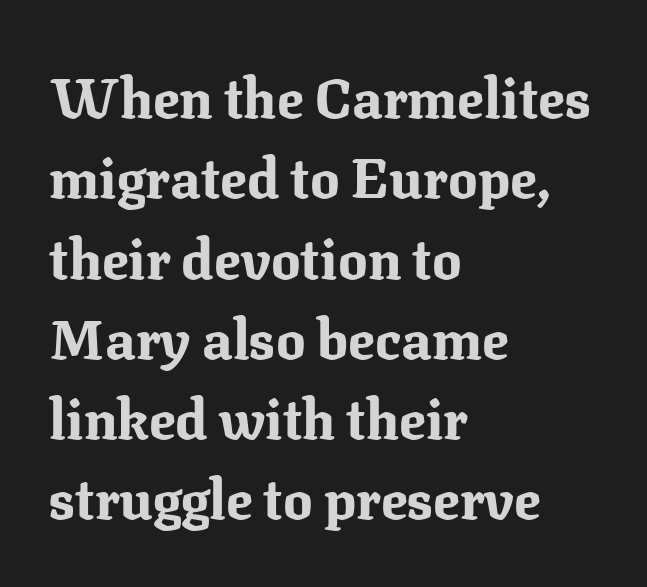
{"serif": "yes", "italic": "no", "bold": "yes", "weight": "bold", "width": "normal", "stroke_contrast": "medium", "x_height": "medium", "monospaced": "no", "underline": "no", "align": "left", "line_spacing": "normal", "line_spacing_ratio": 1.46, "letter_spacing": "normal", "letter_spacing_em": 0.0, "glyph_px": 55}
